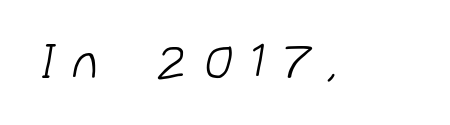
Q: Is the text bold? A: No.
Q: Is the typeface a serif or a sans-serif typeface? A: Sans-serif.
Q: Is the text underlined? A: No.
Q: Is the spacing between letters normal or unusually wide? A: Unusually wide.
Q: Width (condensed, normal, or wide)? A: Normal.
Q: Stroke contrast? A: Low.
Q: x-height? A: Medium.
Q: Monospaced? A: No.
